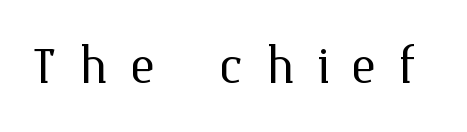
{"italic": "no", "bold": "no", "weight": "light", "width": "normal", "stroke_contrast": "medium", "x_height": "medium", "monospaced": "no", "underline": "no", "letter_spacing": "wide", "letter_spacing_em": 0.32, "glyph_px": 68}
